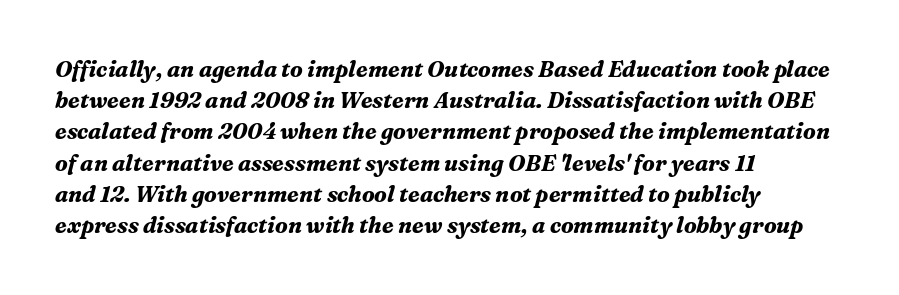
The face used here is rendered with its standard letterfit. A clean baseline with only descenders dipping below it. The leading is moderate, giving the passage an even texture. Plenty of ink on the page — the face is bold.
